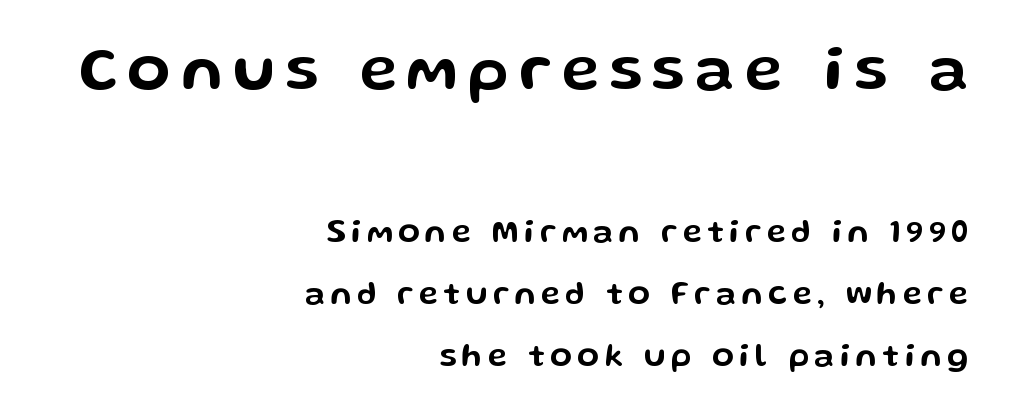
{"serif": "no", "italic": "no", "width": "wide", "stroke_contrast": "low", "x_height": "medium", "monospaced": "no", "underline": "no", "align": "right", "line_spacing": "loose", "line_spacing_ratio": 1.94, "larger_block": "first", "size_ratio": 1.97, "glyph_px": 63}
